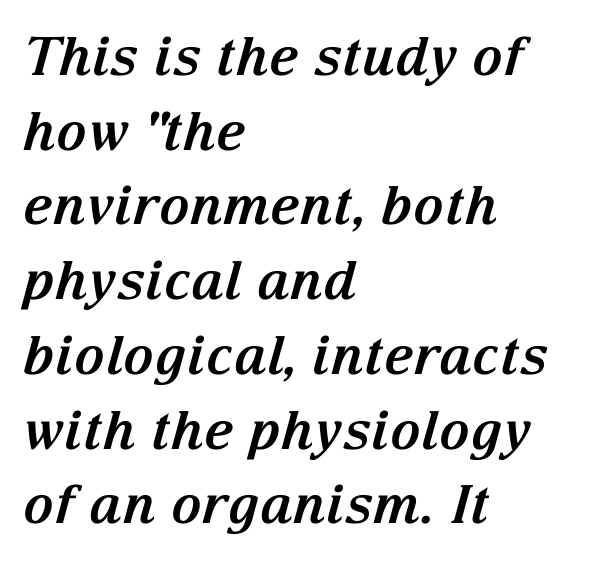
The image shows 53 px bold serif type, italic (leaning right); set left-aligned, normal line spacing (1.41x), normal letter spacing, not underlined; medium stroke contrast and a medium x-height.
